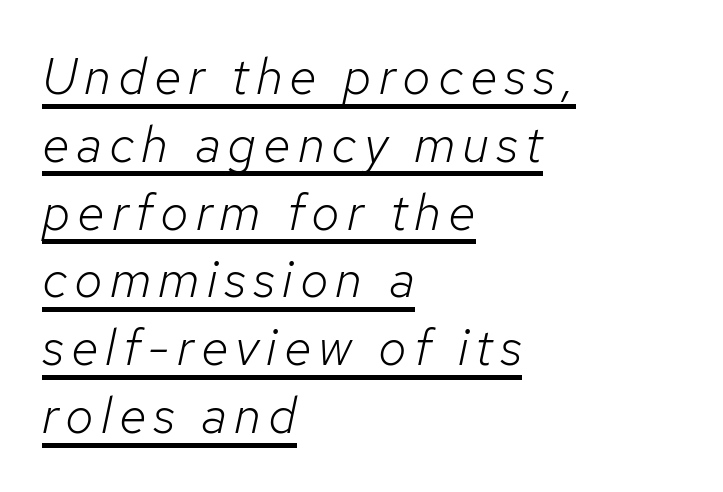
{"italic": "yes", "lean": "right", "slant_degrees": 12, "bold": "no", "weight": "light", "width": "normal", "stroke_contrast": "low", "x_height": "medium", "monospaced": "no", "underline": "yes", "align": "left", "line_spacing": "normal", "line_spacing_ratio": 1.33, "glyph_px": 51}
